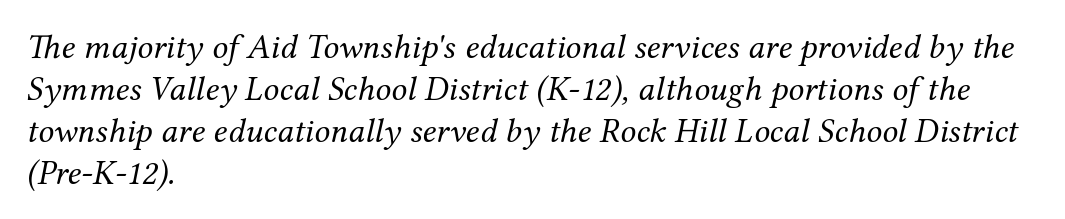
Looks like regular typesetting: each glyph gets only the width it needs. You can tell it's italic because the verticals aren't actually vertical. The text block is weighted toward the left margin, trailing off unevenly rightward. In terms of letterspacing, this is plain default setting.
